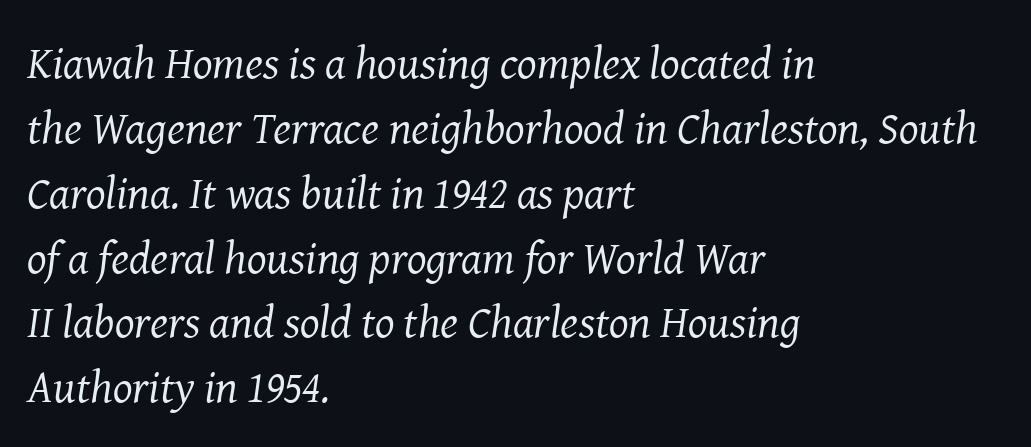
{"serif": "yes", "italic": "yes", "lean": "right", "slant_degrees": 8, "bold": "no", "weight": "regular", "width": "normal", "stroke_contrast": "medium", "x_height": "medium", "monospaced": "no", "underline": "no", "align": "left", "line_spacing": "normal", "line_spacing_ratio": 1.41, "letter_spacing": "normal", "letter_spacing_em": 0.0, "glyph_px": 46}
